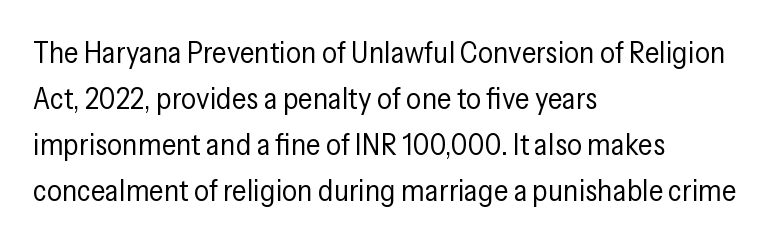
Q: Is the text bold? A: No.
Q: Is the text italic (slanted)? A: No, it is upright.
Q: Is the typeface a serif or a sans-serif typeface? A: Sans-serif.
Q: Is the text underlined? A: No.
Q: How is the paragraph aligned? A: Left-aligned.
Q: Is the spacing between letters normal or unusually wide? A: Normal.
Q: Is the spacing between lines tight, normal or loose? A: Normal.
Q: Width (condensed, normal, or wide)? A: Condensed.
Q: Stroke contrast? A: Low.
Q: x-height? A: Medium.
Q: Monospaced? A: No.
